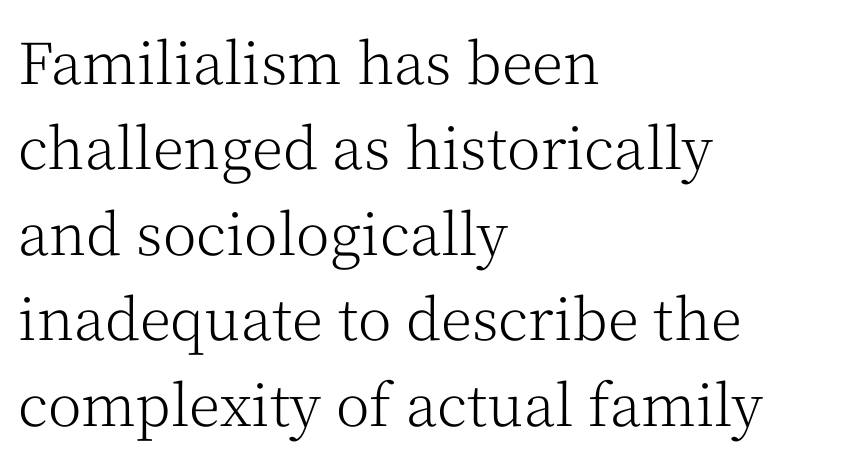
The lines in this sample share a left origin and differ only in where they stop. Unlike a clean sans, this face finishes its strokes with serifs. A typesetter would call this leading conventional body-copy spacing. Ordinary non-slanted type is in use.
